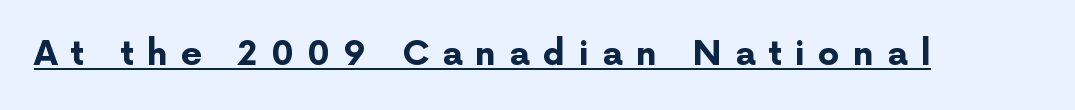
{"serif": "no", "italic": "no", "bold": "yes", "weight": "bold", "width": "normal", "stroke_contrast": "low", "x_height": "medium", "monospaced": "no", "underline": "yes", "letter_spacing": "wide", "letter_spacing_em": 0.38, "glyph_px": 34}
